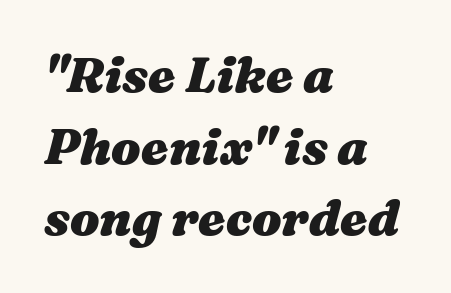
{"italic": "yes", "lean": "right", "slant_degrees": 16, "bold": "yes", "weight": "heavy", "width": "wide", "stroke_contrast": "medium", "x_height": "medium", "monospaced": "no", "underline": "no", "align": "left", "line_spacing": "normal", "line_spacing_ratio": 1.46, "letter_spacing": "normal", "letter_spacing_em": 0.0, "glyph_px": 49}
